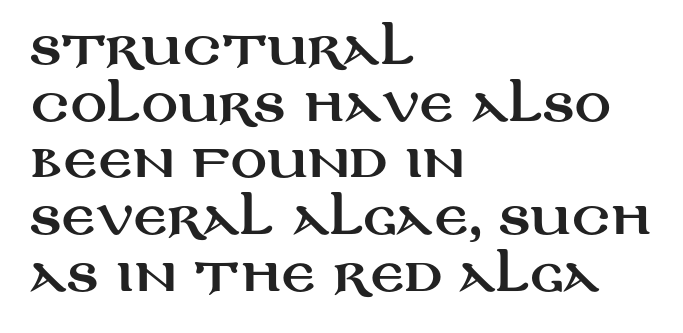
The image shows 45 px wide sans-serif type, upright; set left-aligned, normal line spacing (1.26x), normal letter spacing, not underlined; medium stroke contrast and a large x-height.
